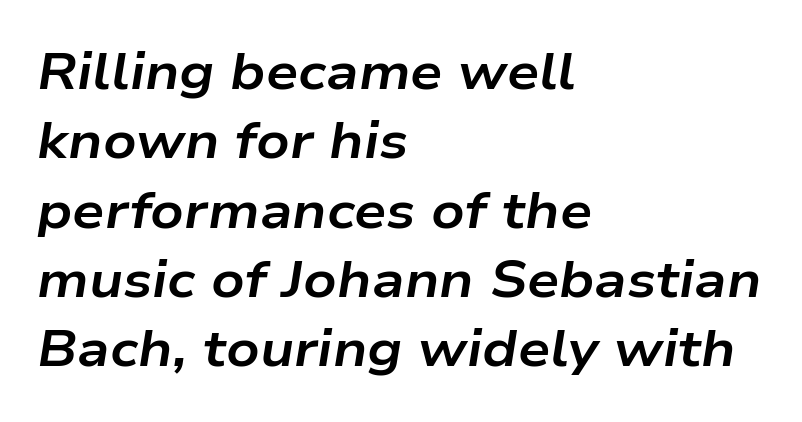
Think of a printed novel: that variable character pitch is what you see here. The lines sit at an ordinary, default distance from one another. The rendering uses a bold face; every stroke is thick and dark. Every row of glyphs begins at an identical x-position on the left. Anything drawn beneath the words? Only blank space.
